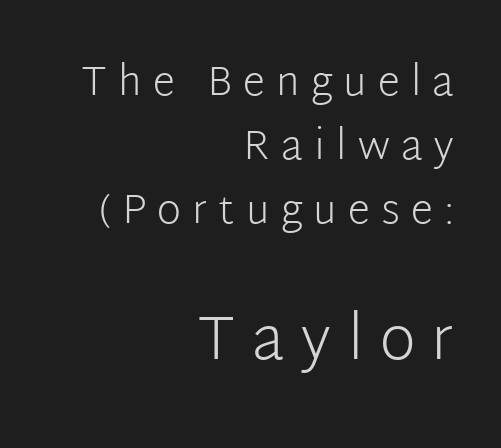
{"serif": "no", "italic": "no", "bold": "no", "weight": "light", "width": "normal", "stroke_contrast": "low", "x_height": "medium", "monospaced": "no", "underline": "no", "align": "right", "line_spacing": "normal", "line_spacing_ratio": 1.56, "letter_spacing": "wide", "letter_spacing_em": 0.27, "larger_block": "second", "size_ratio": 1.49, "glyph_px": 61}
